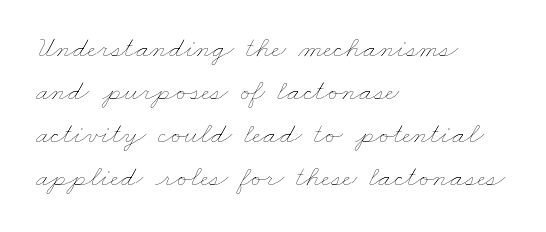
{"bold": "no", "weight": "thin", "width": "wide", "stroke_contrast": "low", "x_height": "small", "monospaced": "no", "underline": "no", "align": "left", "line_spacing": "normal", "line_spacing_ratio": 1.43, "letter_spacing": "normal", "letter_spacing_em": 0.0, "glyph_px": 30}
